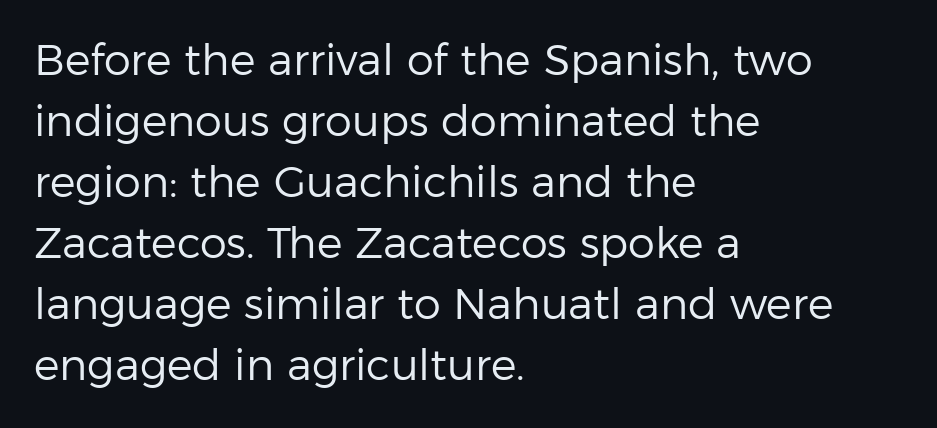
The image shows 43 px regular-weight sans-serif type, upright; set left-aligned, normal line spacing (1.42x), normal letter spacing, not underlined; low stroke contrast and a medium x-height.
